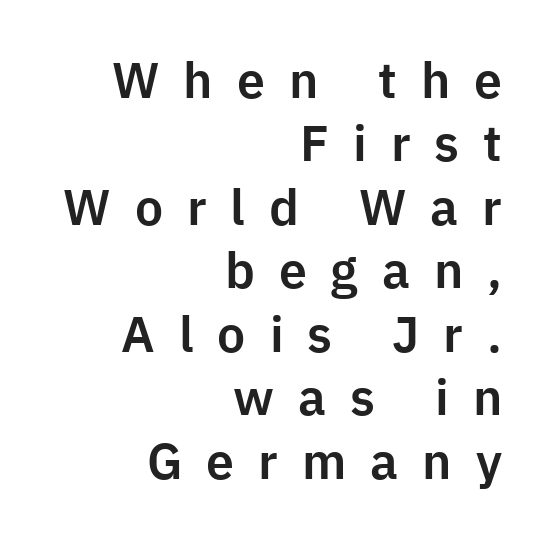
{"serif": "no", "italic": "no", "width": "normal", "stroke_contrast": "low", "x_height": "medium", "monospaced": "no", "underline": "no", "align": "right", "line_spacing": "normal", "line_spacing_ratio": 1.27, "letter_spacing": "wide", "letter_spacing_em": 0.48, "glyph_px": 50}
